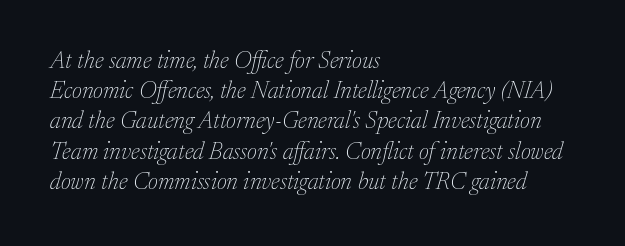
Q: Is the text bold? A: No.
Q: Is the text italic (slanted)? A: Yes, it leans right by about 17 degrees.
Q: Is the text underlined? A: No.
Q: How is the paragraph aligned? A: Left-aligned.
Q: Is the spacing between letters normal or unusually wide? A: Normal.
Q: Is the spacing between lines tight, normal or loose? A: Normal.
